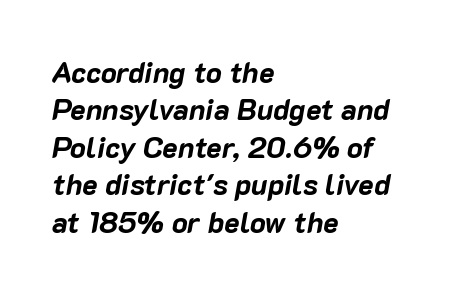
Q: Is the text bold? A: Yes.
Q: Is the text italic (slanted)? A: Yes, it leans right by about 10 degrees.
Q: Is the text underlined? A: No.
Q: How is the paragraph aligned? A: Left-aligned.
Q: Is the spacing between letters normal or unusually wide? A: Normal.
Q: Is the spacing between lines tight, normal or loose? A: Normal.
Q: Width (condensed, normal, or wide)? A: Normal.
Q: Stroke contrast? A: Low.
Q: x-height? A: Medium.
Q: Monospaced? A: No.
